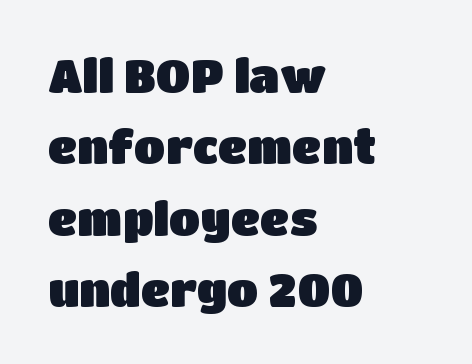
{"serif": "no", "italic": "no", "width": "normal", "stroke_contrast": "low", "x_height": "large", "monospaced": "no", "underline": "no", "align": "left", "line_spacing": "normal", "line_spacing_ratio": 1.55, "letter_spacing": "normal", "letter_spacing_em": 0.0, "glyph_px": 46}
